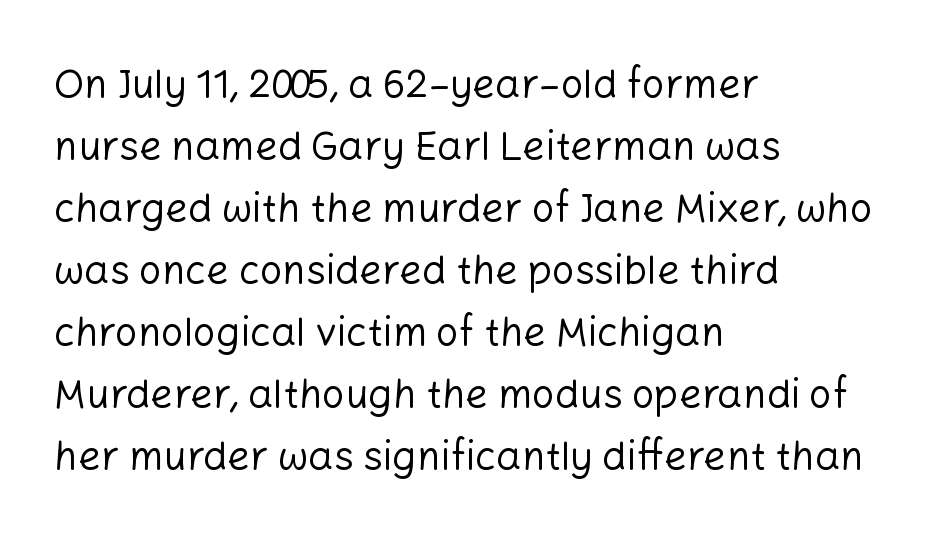
{"serif": "no", "italic": "no", "bold": "no", "weight": "regular", "width": "normal", "stroke_contrast": "low", "x_height": "medium", "monospaced": "no", "underline": "no", "align": "left", "line_spacing": "normal", "line_spacing_ratio": 1.55, "letter_spacing": "normal", "letter_spacing_em": 0.0, "glyph_px": 40}
